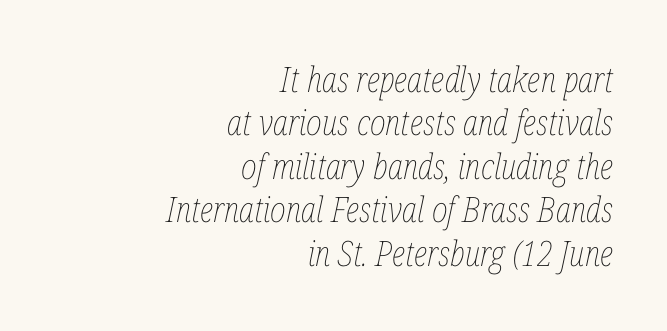
{"italic": "yes", "lean": "right", "slant_degrees": 12, "bold": "no", "weight": "thin", "width": "condensed", "stroke_contrast": "low", "x_height": "medium", "monospaced": "no", "underline": "no", "align": "right", "line_spacing_ratio": 1.24, "letter_spacing": "normal", "letter_spacing_em": 0.0, "glyph_px": 35}
